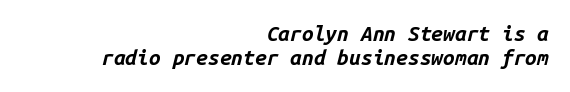
The image shows 21 px bold type, italic (leaning right); set right-aligned, tight line spacing (1.13x), normal letter spacing, not underlined.
